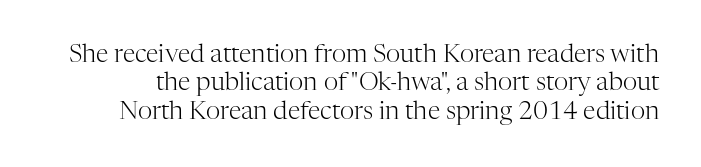
This sample uses plain, unmodified letter spacing. Descenders hang freely into open space. These lines were composed using upright roman letters. The letterforms sit at book weight or below. The rendering uses a small line-height, squeezing the rows.
